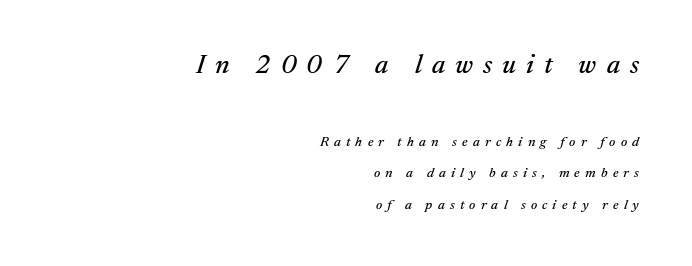
The image shows 27 px text type, italic (leaning right); set right-aligned, loose line spacing (2.24x), unusually wide letter spacing (+0.37 em), not underlined; the first (top) block is 1.93x larger.
